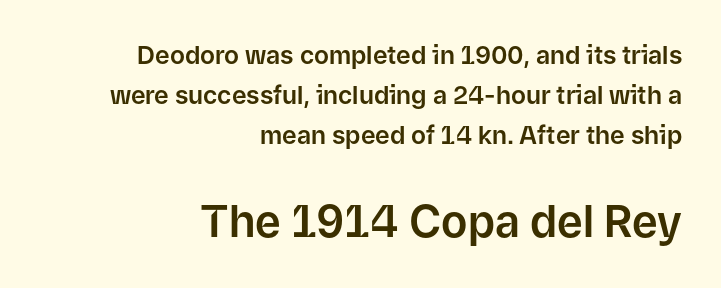
The image shows 44 px sans-serif type, upright; set right-aligned, normal line spacing (1.6x), normal letter spacing, not underlined; the second (bottom) block is 1.76x larger; low stroke contrast and a medium x-height.
